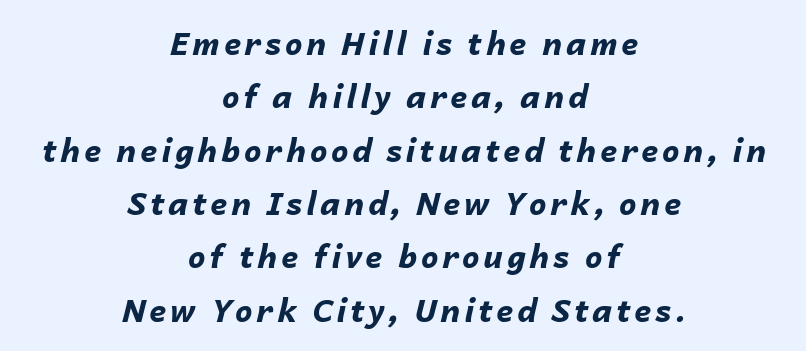
{"italic": "yes", "lean": "right", "slant_degrees": 14, "bold": "yes", "weight": "bold", "width": "normal", "stroke_contrast": "low", "x_height": "medium", "monospaced": "no", "underline": "no", "align": "center", "line_spacing_ratio": 1.72, "glyph_px": 31}
